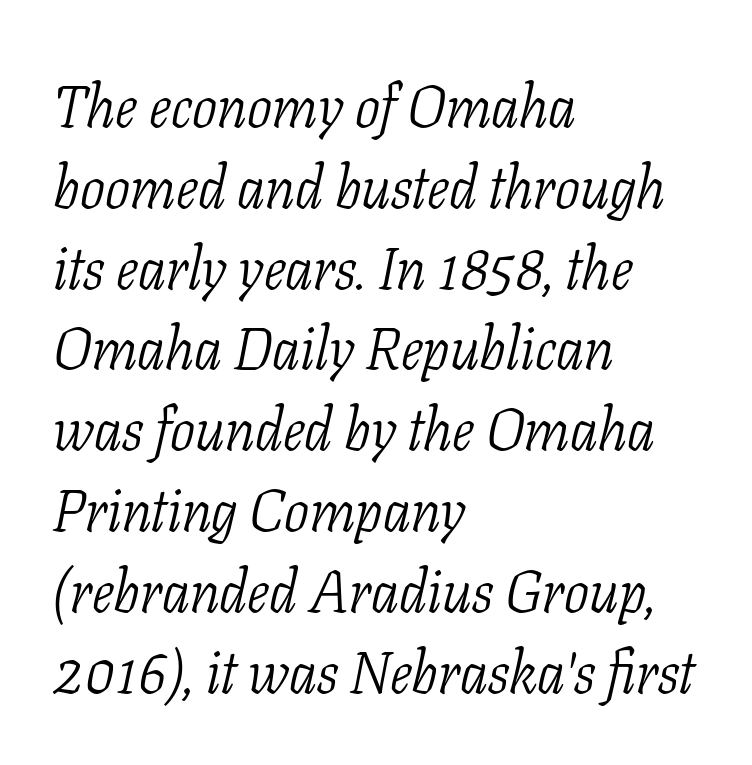
Varying glyph widths throughout — classic text-font behaviour. Does the lettering tilt? It does — this is italic. Weight: not bold — regular or lighter. Check where the strokes stop: tiny serifs finish them off.
